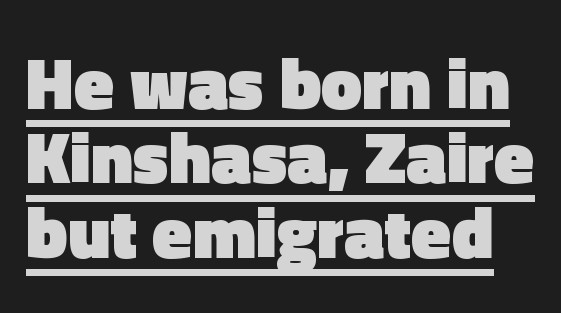
The image shows 73 px heavy sans-serif type, upright; set tight line spacing (1.02x), normal letter spacing, underlined; a medium x-height.
